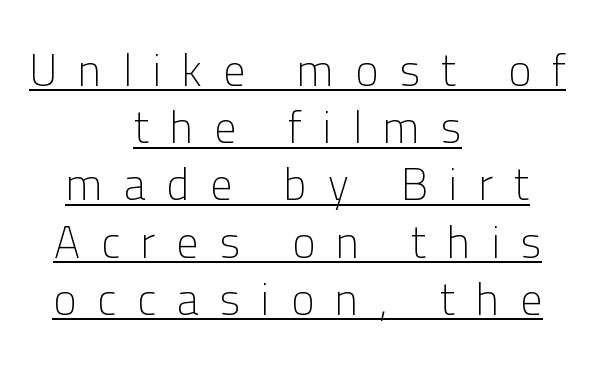
Both edges are ragged and mirror each other, which tells us the setting is centered. Designer's note — italics off, roman on. Quick note: interline space is typical. Heft: none added — not bold.
